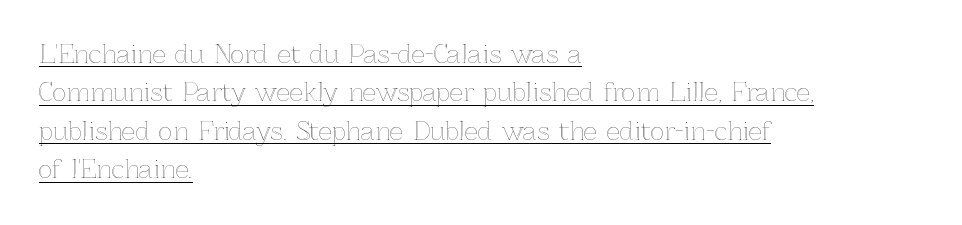
The rows are spaced the way most documents space them. Words appear dense and cohesive because spacing is normal. The passage shown is underscored from start to finish. Horizontal alignment here is leftward, the default for most running prose.
